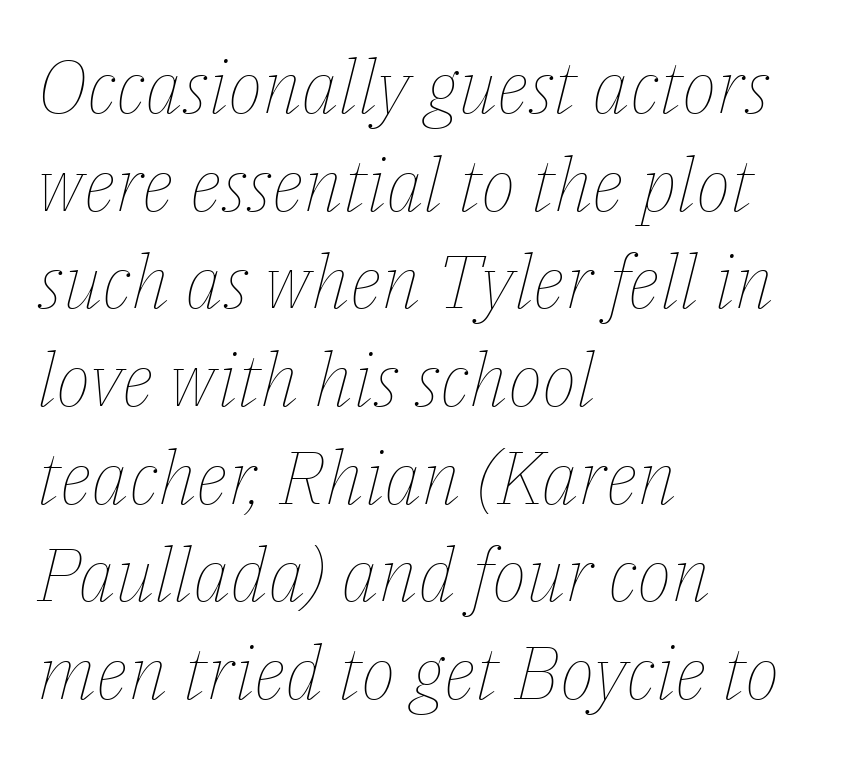
The image shows 74 px thin type, italic (leaning right); set left-aligned, normal line spacing (1.32x), normal letter spacing, not underlined; low stroke contrast and a medium x-height.
